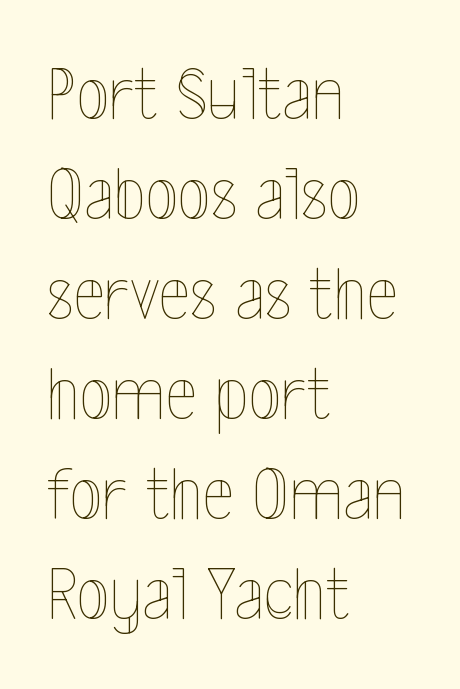
Q: Is the text bold? A: No.
Q: Is the text italic (slanted)? A: No, it is upright.
Q: Is the text underlined? A: No.
Q: How is the paragraph aligned? A: Left-aligned.
Q: Is the spacing between letters normal or unusually wide? A: Normal.
Q: Is the spacing between lines tight, normal or loose? A: Normal.
Q: Width (condensed, normal, or wide)? A: Condensed.
Q: x-height? A: Medium.
Q: Monospaced? A: No.
